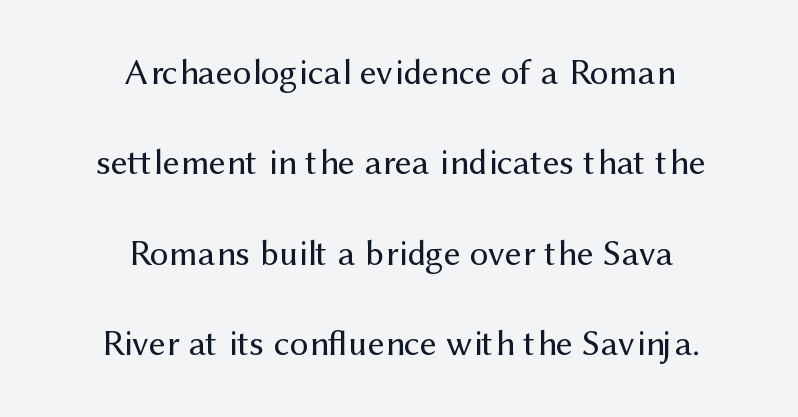
{"serif": "no", "italic": "no", "bold": "no", "weight": "regular", "width": "normal", "stroke_contrast": "medium", "x_height": "medium", "monospaced": "no", "underline": "no", "align": "center", "line_spacing": "loose", "line_spacing_ratio": 2.44, "letter_spacing": "normal", "letter_spacing_em": 0.0, "glyph_px": 37}
